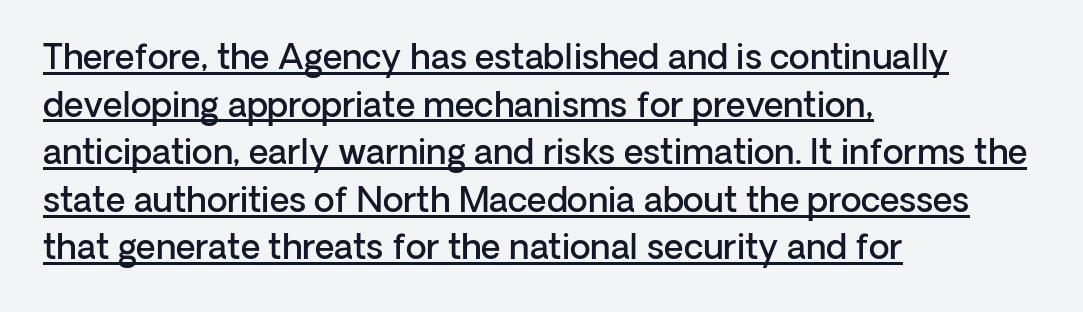
The image shows 34 px semibold sans-serif type, upright; set left-aligned, normal line spacing (1.4x), normal letter spacing, underlined; low stroke contrast and a medium x-height.
